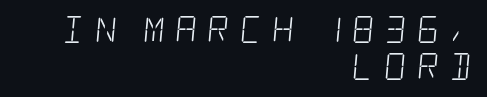
Q: Is the text bold? A: No.
Q: Is the text underlined? A: No.
Q: How is the paragraph aligned? A: Right-aligned.
Q: Is the spacing between letters normal or unusually wide? A: Unusually wide.
Q: Is the spacing between lines tight, normal or loose? A: Normal.
